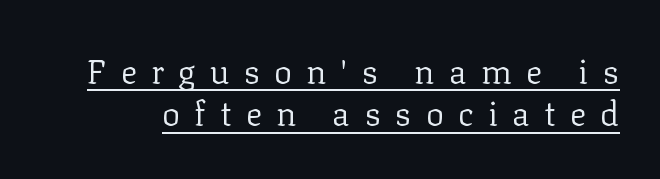
The image shows 34 px regular-weight serif type, upright; set normal line spacing (1.25x), unusually wide letter spacing (+0.42 em), underlined; low stroke contrast and a medium x-height.
